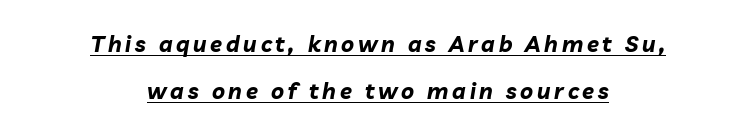
Q: Is the text bold? A: Yes.
Q: Is the text italic (slanted)? A: Yes, it leans right by about 10 degrees.
Q: Is the text underlined? A: Yes.
Q: How is the paragraph aligned? A: Centered.
Q: Is the spacing between lines tight, normal or loose? A: Loose.
